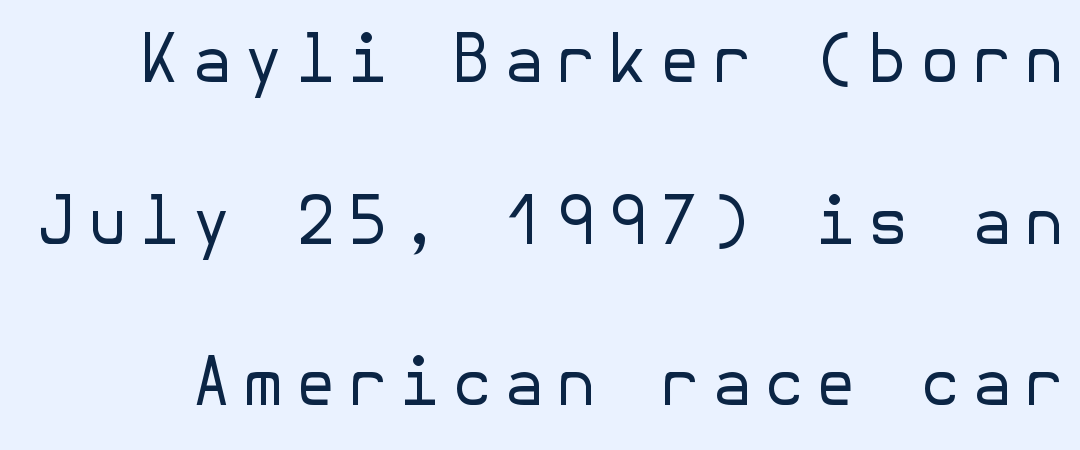
Q: Is the text bold? A: No.
Q: Is the text italic (slanted)? A: No, it is upright.
Q: Is the typeface a serif or a sans-serif typeface? A: Sans-serif.
Q: Is the text underlined? A: No.
Q: Is the spacing between lines tight, normal or loose? A: Loose.
Q: Width (condensed, normal, or wide)? A: Normal.
Q: Stroke contrast? A: Low.
Q: x-height? A: Medium.
